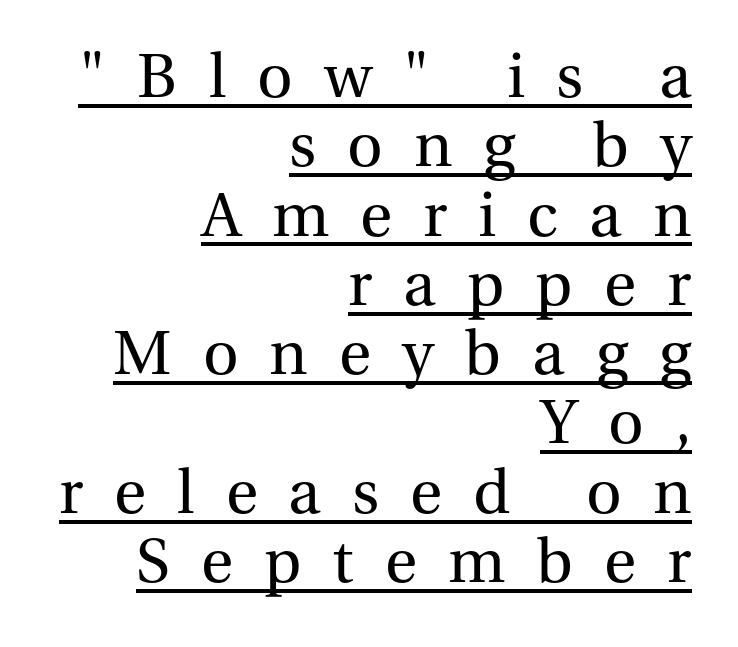
A typesetter would call this proportional, since set widths differ per character. A roman cut, with each character standing at attention. Alignment: flush right. A serif font was chosen for this passage. Display-style spreading of the glyphs; the letterfit is very open.
